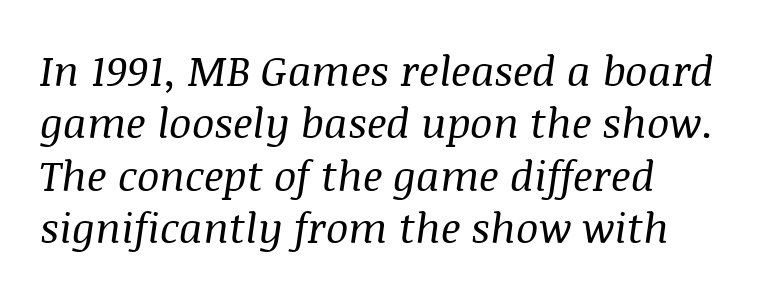
{"serif": "yes", "italic": "yes", "lean": "right", "slant_degrees": 8, "bold": "no", "weight": "regular", "width": "normal", "stroke_contrast": "medium", "x_height": "large", "monospaced": "no", "underline": "no", "line_spacing": "normal", "line_spacing_ratio": 1.25, "letter_spacing": "normal", "letter_spacing_em": 0.0, "glyph_px": 42}
